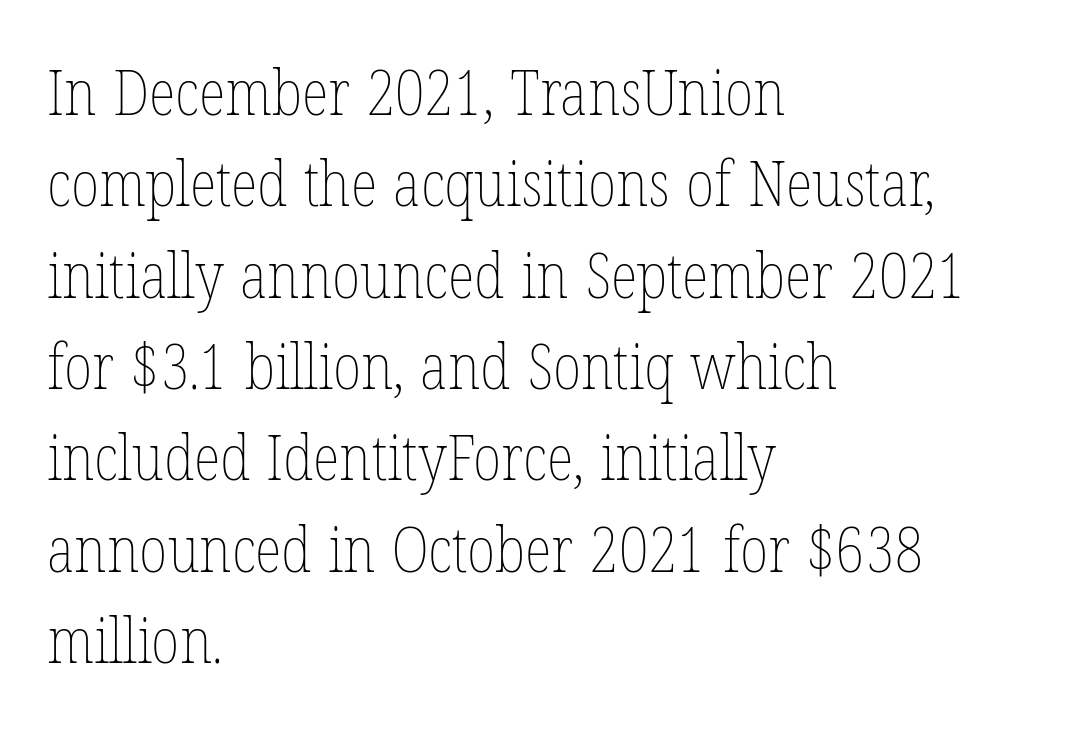
{"italic": "no", "bold": "no", "weight": "thin", "width": "condensed", "stroke_contrast": "low", "x_height": "medium", "monospaced": "no", "underline": "no", "align": "left", "line_spacing": "normal", "line_spacing_ratio": 1.45, "letter_spacing": "normal", "letter_spacing_em": 0.0, "glyph_px": 63}
